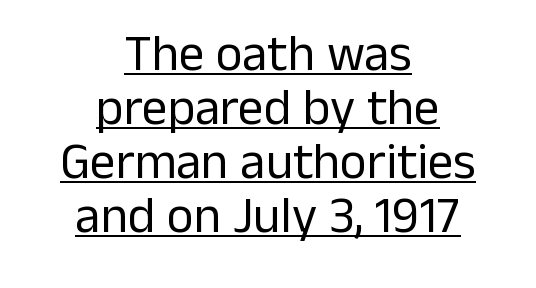
{"serif": "no", "italic": "no", "bold": "no", "weight": "regular", "width": "normal", "stroke_contrast": "low", "x_height": "medium", "monospaced": "no", "underline": "yes", "align": "center", "line_spacing": "tight", "line_spacing_ratio": 1.06, "letter_spacing": "normal", "letter_spacing_em": 0.0, "glyph_px": 51}
